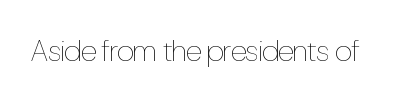
Q: Is the text bold? A: No.
Q: Is the text italic (slanted)? A: No, it is upright.
Q: Is the text underlined? A: No.
Q: Is the spacing between letters normal or unusually wide? A: Normal.
Q: Width (condensed, normal, or wide)? A: Condensed.
Q: Stroke contrast? A: Low.
Q: x-height? A: Medium.
Q: Monospaced? A: No.
